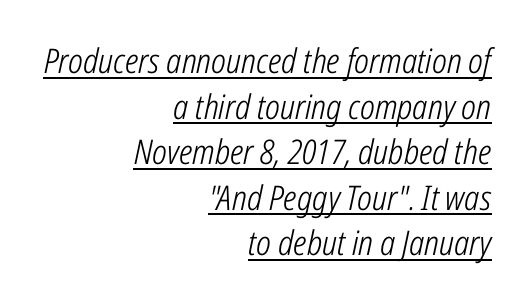
{"italic": "yes", "lean": "right", "slant_degrees": 12, "bold": "no", "weight": "light", "width": "condensed", "stroke_contrast": "low", "x_height": "medium", "monospaced": "no", "underline": "yes", "align": "right", "line_spacing": "normal", "line_spacing_ratio": 1.34, "letter_spacing": "normal", "letter_spacing_em": 0.0, "glyph_px": 34}
